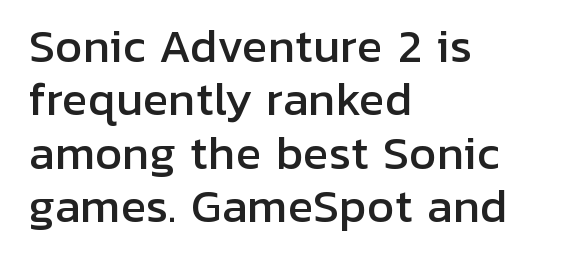
The specimen omits any rule beneath the text block's lines. Compared with a centered layout, this one pins lines to the left instead. No extra tracking has been applied to these lines. In terms of posture, this sample is upright. Is this a fixed-width face? No — the glyphs have proportional, varying widths. The characters display no serif detailing; their extremities are plain.
